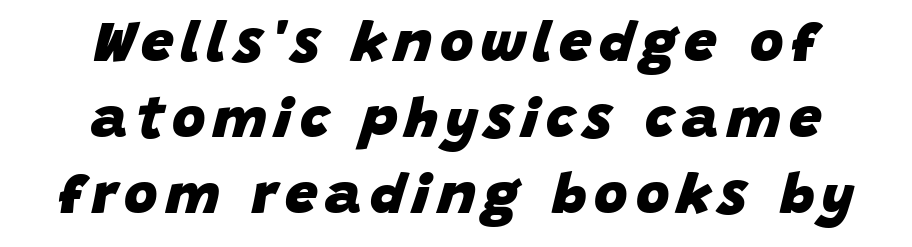
{"italic": "yes", "lean": "right", "slant_degrees": 15, "bold": "yes", "weight": "heavy", "width": "normal", "stroke_contrast": "low", "x_height": "large", "monospaced": "no", "underline": "no", "align": "center", "line_spacing": "normal", "line_spacing_ratio": 1.31, "glyph_px": 58}
